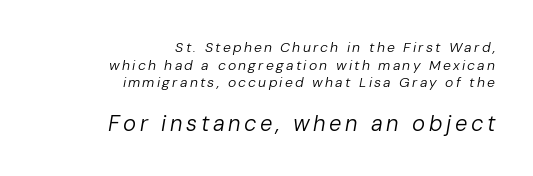
The second block has been scaled up relative to the first. Does the lettering tilt? It does — this is italic. Leading: standard. Teacher's note: observe the even right margin — that is flush-right alignment. The glyphs are unaccompanied by any horizontal stroke below them. Each stroke keeps to a modest, everyday thickness or less.
